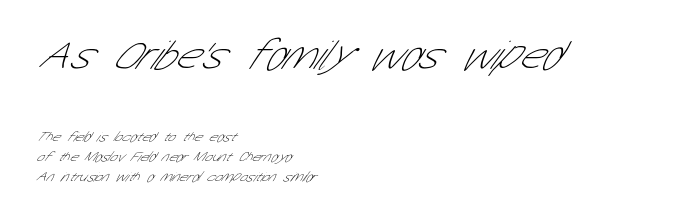
{"serif": "no", "bold": "no", "weight": "thin", "width": "condensed", "stroke_contrast": "low", "x_height": "medium", "monospaced": "no", "underline": "no", "align": "left", "line_spacing": "normal", "line_spacing_ratio": 1.43, "letter_spacing": "normal", "letter_spacing_em": 0.0, "larger_block": "first", "size_ratio": 3.0, "glyph_px": 42}
